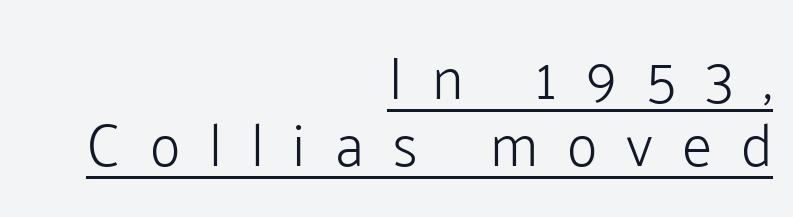
The image shows 59 px light sans-serif type, upright; set right-aligned, tight line spacing (1.14x), unusually wide letter spacing (+0.49 em), underlined; low stroke contrast and a medium x-height.
